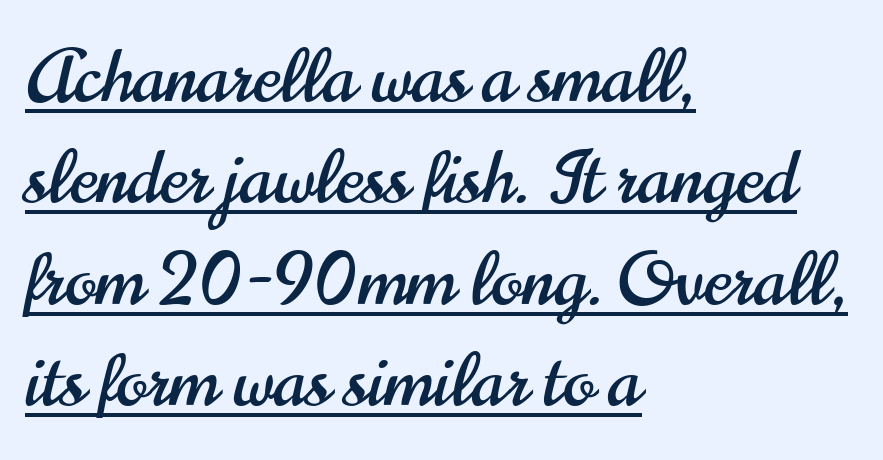
{"serif": "no", "width": "condensed", "stroke_contrast": "high", "x_height": "small", "monospaced": "no", "underline": "yes", "align": "left", "line_spacing": "normal", "line_spacing_ratio": 1.37, "letter_spacing": "normal", "letter_spacing_em": 0.0, "glyph_px": 74}
